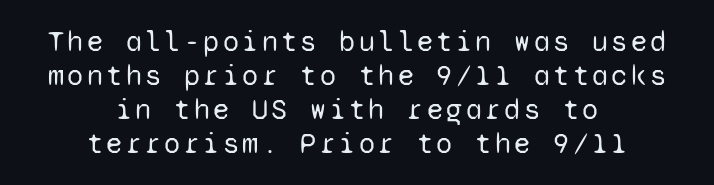
The image shows 29 px regular-weight sans-serif type, upright, monospaced; set centered, line spacing 1.17x, not underlined; low stroke contrast and a medium x-height.
